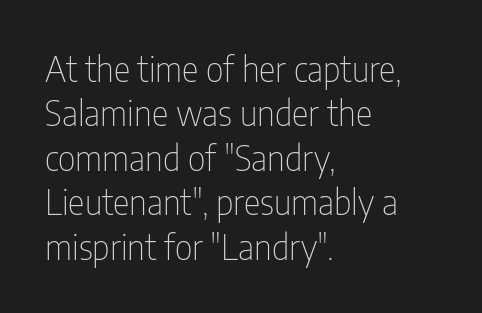
The image shows 35 px thin, condensed sans-serif type, upright; set left-aligned, normal line spacing (1.27x), normal letter spacing, not underlined; low stroke contrast and a medium x-height.
